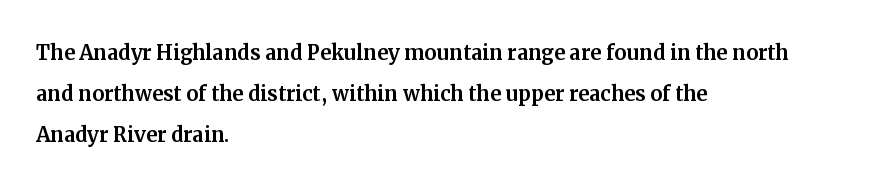
Underlining? Definitely not there. The passage shown stacks its lines at a standard gap. Tall strokes in this sample are plumb rather than angled. Is the block centered? No — it sits flush against the left margin.
